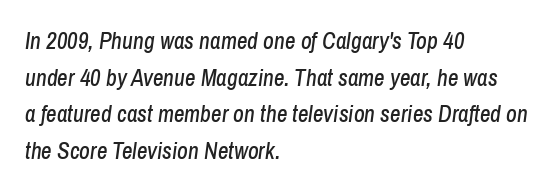
Teacher's note: observe the even left margin — that is flush-left alignment. In terms of letterspacing, this is plain default setting. If you drew a line through each stem, it would be angled. The words here are not underlined. A typesetter would call this leading conventional body-copy spacing.
